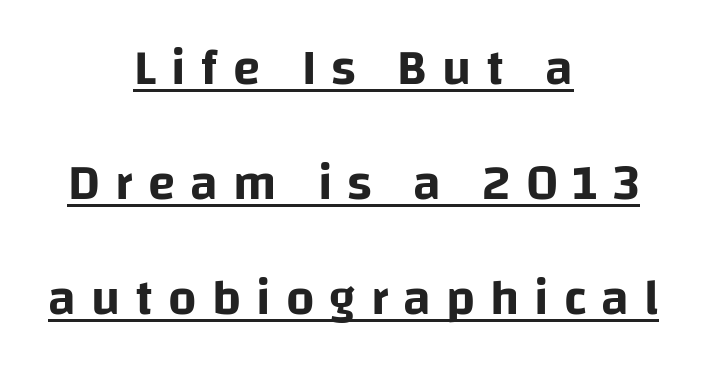
Q: Is the text italic (slanted)? A: No, it is upright.
Q: Is the typeface a serif or a sans-serif typeface? A: Sans-serif.
Q: Is the text underlined? A: Yes.
Q: How is the paragraph aligned? A: Centered.
Q: Is the spacing between letters normal or unusually wide? A: Unusually wide.
Q: Is the spacing between lines tight, normal or loose? A: Loose.
Q: Width (condensed, normal, or wide)? A: Normal.
Q: Stroke contrast? A: Low.
Q: x-height? A: Large.
Q: Monospaced? A: No.
